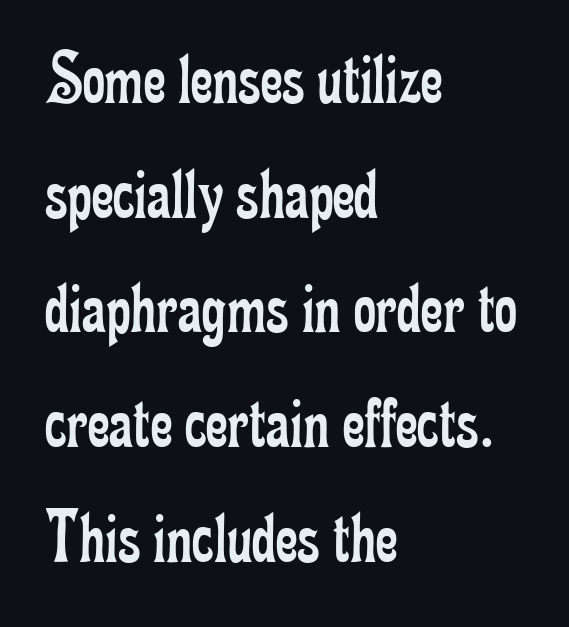
Does extra space separate the letters? No, they use regular spacing. Is this a heavy cut? Hardly; it is regular or lighter. Baseline-to-baseline distance is the conventional proportion of letter height. Font category for this specimen: serif.
